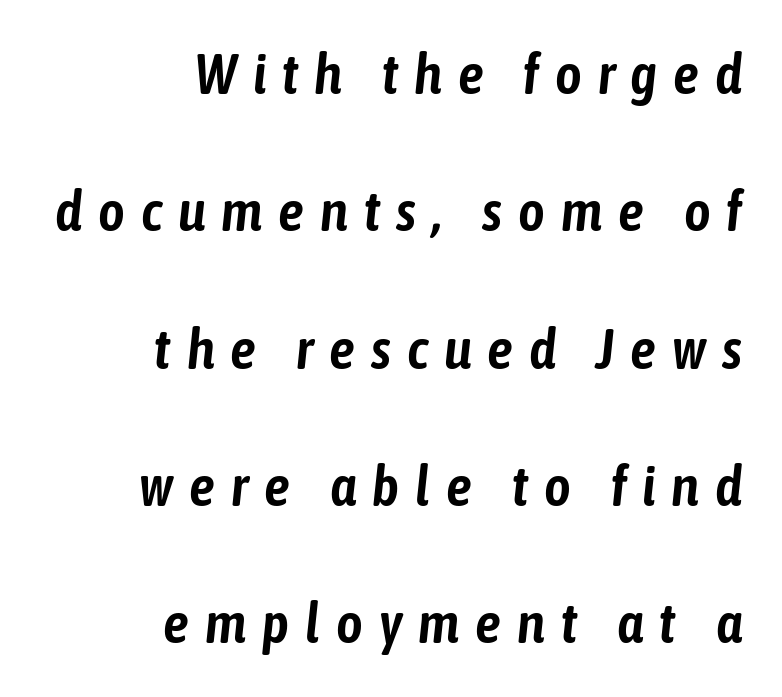
{"italic": "yes", "lean": "right", "slant_degrees": 6, "width": "condensed", "stroke_contrast": "low", "x_height": "medium", "monospaced": "no", "underline": "no", "align": "right", "line_spacing": "loose", "line_spacing_ratio": 2.41, "letter_spacing": "wide", "letter_spacing_em": 0.28, "glyph_px": 57}
